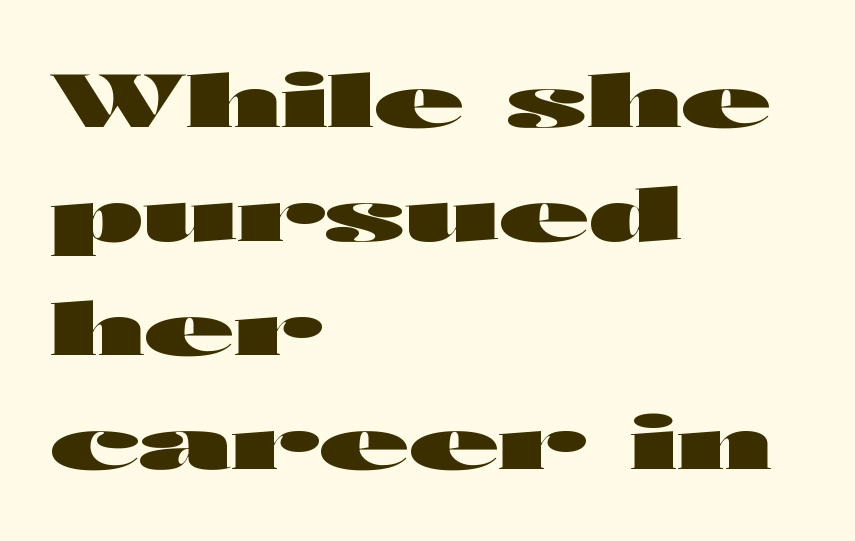
Q: Is the text bold? A: Yes.
Q: Is the text italic (slanted)? A: No, it is upright.
Q: Is the typeface a serif or a sans-serif typeface? A: Sans-serif.
Q: Is the text underlined? A: No.
Q: How is the paragraph aligned? A: Left-aligned.
Q: Is the spacing between letters normal or unusually wide? A: Normal.
Q: Is the spacing between lines tight, normal or loose? A: Normal.
Q: Width (condensed, normal, or wide)? A: Wide.
Q: Stroke contrast? A: High.
Q: x-height? A: Medium.
Q: Monospaced? A: No.
